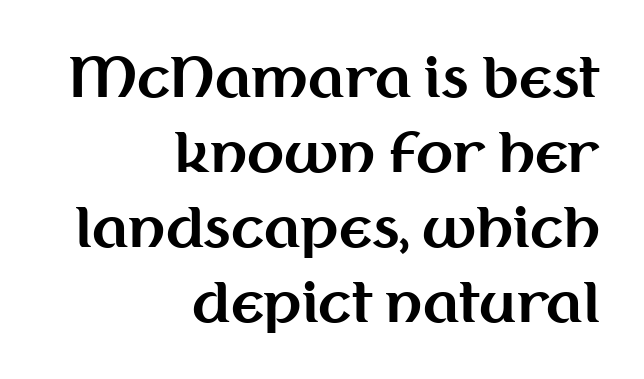
{"serif": "no", "italic": "no", "bold": "yes", "weight": "bold", "width": "normal", "stroke_contrast": "medium", "x_height": "medium", "monospaced": "no", "underline": "no", "align": "right", "line_spacing": "normal", "line_spacing_ratio": 1.39, "letter_spacing": "normal", "letter_spacing_em": 0.0, "glyph_px": 54}
